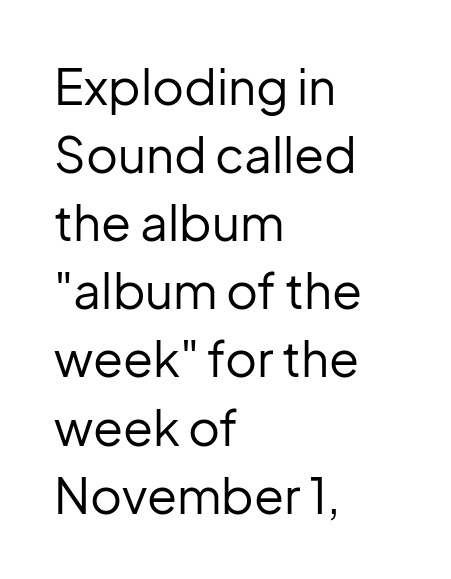
Q: Is the text bold? A: No.
Q: Is the text italic (slanted)? A: No, it is upright.
Q: Is the typeface a serif or a sans-serif typeface? A: Sans-serif.
Q: Is the text underlined? A: No.
Q: How is the paragraph aligned? A: Left-aligned.
Q: Is the spacing between letters normal or unusually wide? A: Normal.
Q: Is the spacing between lines tight, normal or loose? A: Normal.
Q: Width (condensed, normal, or wide)? A: Normal.
Q: Stroke contrast? A: Low.
Q: x-height? A: Medium.
Q: Monospaced? A: No.
